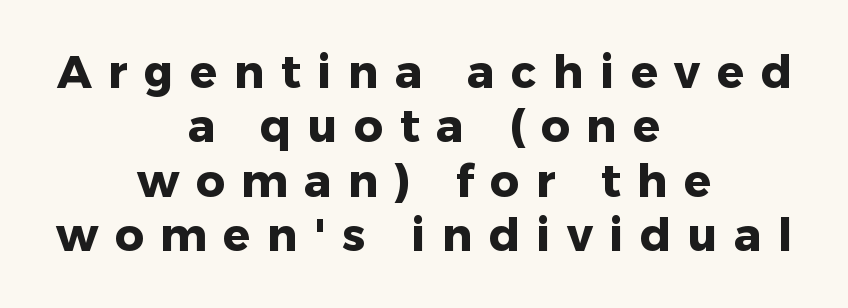
Q: Is the text bold? A: Yes.
Q: Is the text italic (slanted)? A: No, it is upright.
Q: Is the typeface a serif or a sans-serif typeface? A: Sans-serif.
Q: Is the text underlined? A: No.
Q: How is the paragraph aligned? A: Centered.
Q: Is the spacing between letters normal or unusually wide? A: Unusually wide.
Q: Width (condensed, normal, or wide)? A: Normal.
Q: Stroke contrast? A: Low.
Q: x-height? A: Medium.
Q: Monospaced? A: No.
